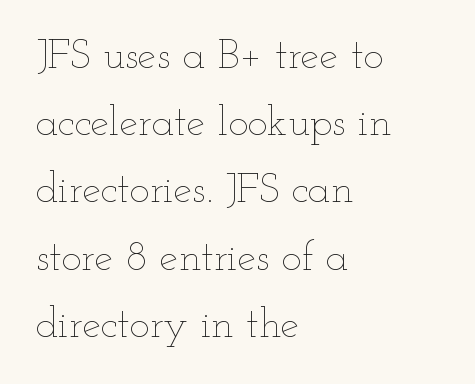
Q: Is the text bold? A: No.
Q: Is the text italic (slanted)? A: No, it is upright.
Q: Is the text underlined? A: No.
Q: How is the paragraph aligned? A: Left-aligned.
Q: Is the spacing between letters normal or unusually wide? A: Normal.
Q: Is the spacing between lines tight, normal or loose? A: Normal.
Q: Width (condensed, normal, or wide)? A: Wide.
Q: Stroke contrast? A: Low.
Q: x-height? A: Small.
Q: Monospaced? A: No.
